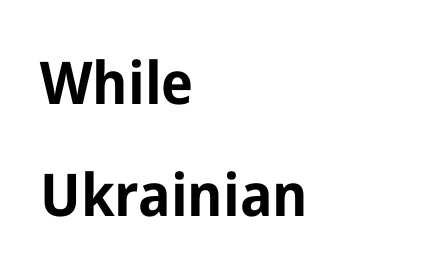
Q: Is the text bold? A: Yes.
Q: Is the text italic (slanted)? A: No, it is upright.
Q: Is the typeface a serif or a sans-serif typeface? A: Sans-serif.
Q: Is the text underlined? A: No.
Q: How is the paragraph aligned? A: Left-aligned.
Q: Is the spacing between letters normal or unusually wide? A: Normal.
Q: Width (condensed, normal, or wide)? A: Normal.
Q: Stroke contrast? A: Low.
Q: x-height? A: Medium.
Q: Monospaced? A: No.
